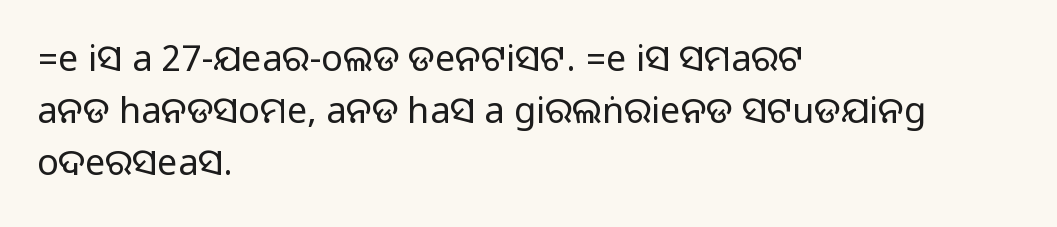
Q: Is the text italic (slanted)? A: No, it is upright.
Q: Is the typeface a serif or a sans-serif typeface? A: Sans-serif.
Q: Is the text underlined? A: No.
Q: How is the paragraph aligned? A: Left-aligned.
Q: Is the spacing between letters normal or unusually wide? A: Normal.
Q: Is the spacing between lines tight, normal or loose? A: Normal.
Q: Width (condensed, normal, or wide)? A: Normal.
Q: Stroke contrast? A: Medium.
Q: Monospaced? A: No.
